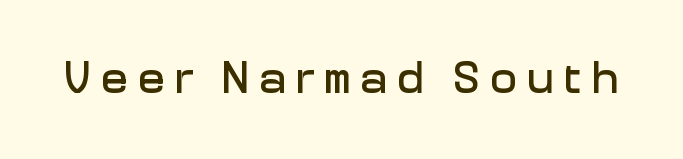
The baseline area is clear. Note the varied advance widths — an 'i' is clearly narrower than an 'm'. Nope, not italic — everything's standing straight. The gaps between neighbouring characters are conspicuously large. Check where the strokes stop: nothing finishes them off — pure sans.
